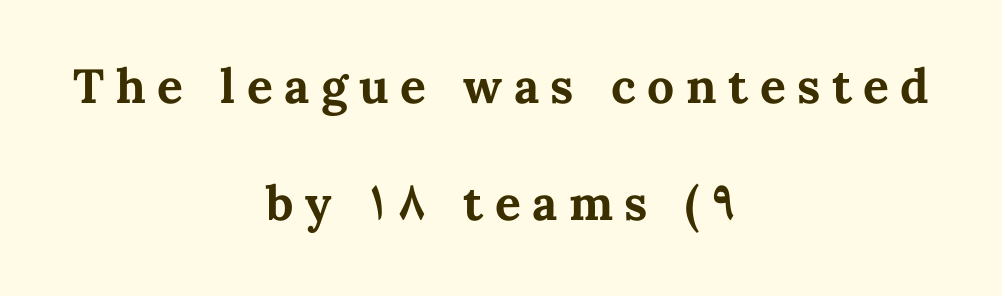
The image shows 48 px bold type, upright; set centered, loose line spacing (2.43x), unusually wide letter spacing (+0.24 em), not underlined; medium stroke contrast and a medium x-height.
